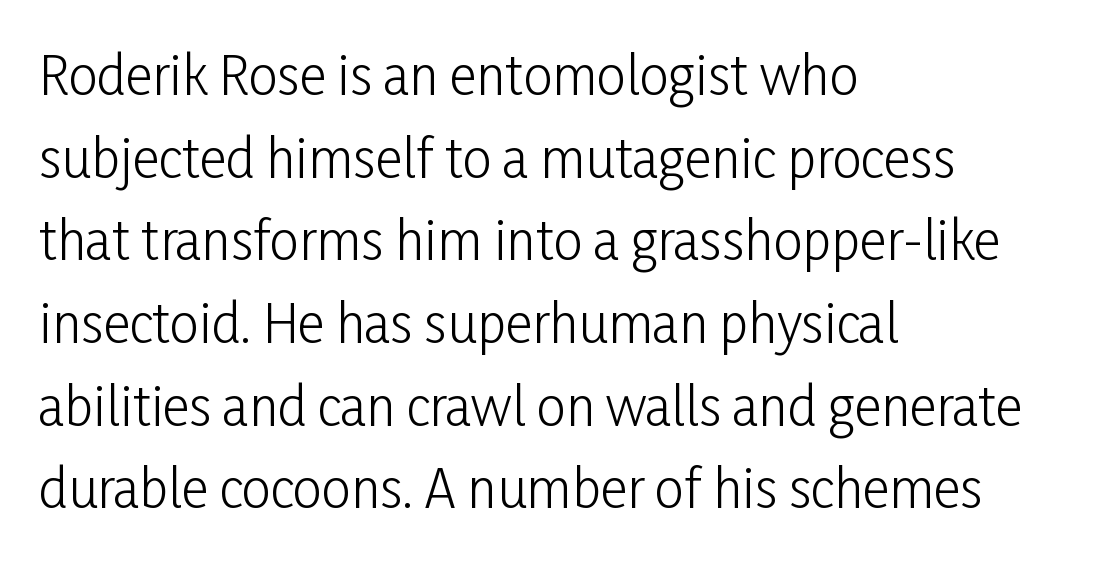
The image shows 52 px light, condensed sans-serif type, upright; set left-aligned, normal line spacing (1.59x), normal letter spacing, not underlined; low stroke contrast and a medium x-height.
